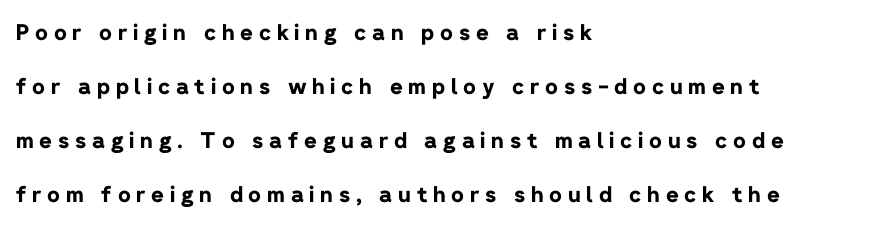
{"italic": "no", "bold": "yes", "underline": "no", "align": "left", "line_spacing": "loose", "line_spacing_ratio": 2.45, "letter_spacing": "wide", "letter_spacing_em": 0.26, "glyph_px": 22}
